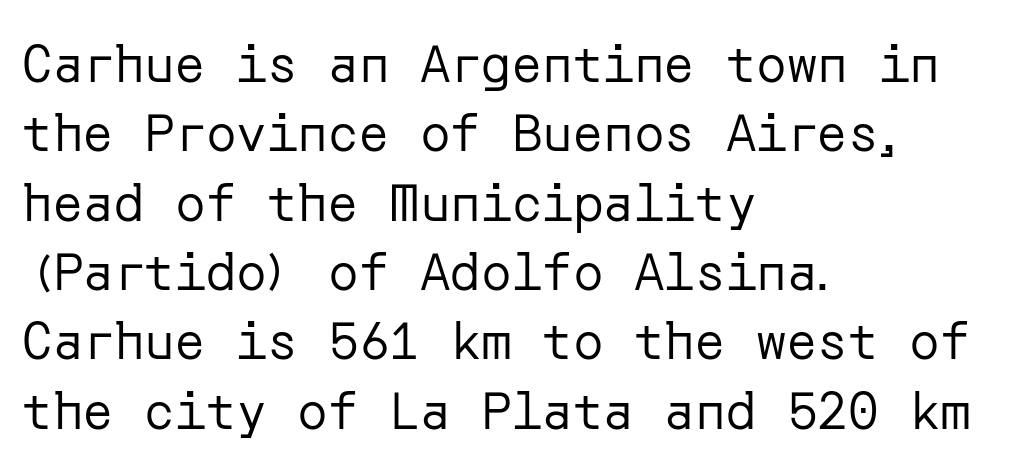
The text block is weighted toward the left margin, trailing off unevenly rightward. Tall strokes in this sample are plumb rather than angled. Stems and bowls with no extra thickness — not bold. The passage shown stacks its lines at a standard gap. The passage shown has conventional tracking throughout.
